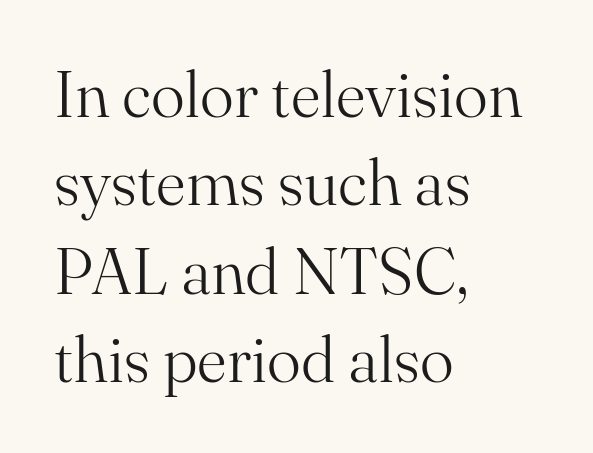
Q: Is the text bold? A: No.
Q: Is the text italic (slanted)? A: No, it is upright.
Q: Is the typeface a serif or a sans-serif typeface? A: Serif.
Q: Is the text underlined? A: No.
Q: How is the paragraph aligned? A: Left-aligned.
Q: Is the spacing between letters normal or unusually wide? A: Normal.
Q: Is the spacing between lines tight, normal or loose? A: Normal.
Q: Width (condensed, normal, or wide)? A: Normal.
Q: Stroke contrast? A: Medium.
Q: x-height? A: Small.
Q: Monospaced? A: No.
